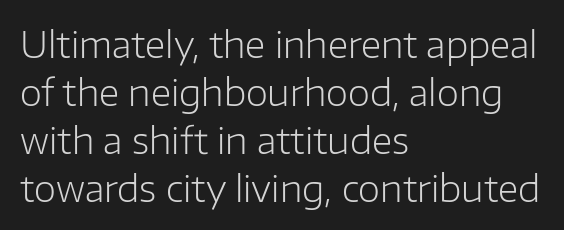
These lines stack with their left ends in a neat column. Normally led — the rows are evenly, conventionally spaced. Nope, not italic — everything's standing straight. Stems and bowls with no extra thickness — not bold.
